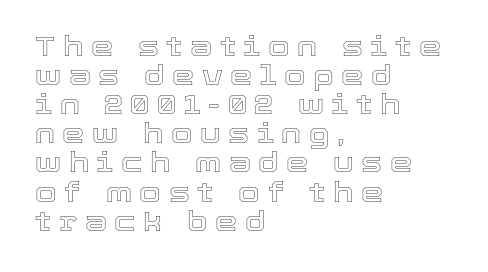
{"italic": "no", "width": "normal", "x_height": "medium", "monospaced": "no", "underline": "no", "align": "left", "line_spacing": "tight", "line_spacing_ratio": 1.04, "letter_spacing": "wide", "letter_spacing_em": 0.27, "glyph_px": 28}
